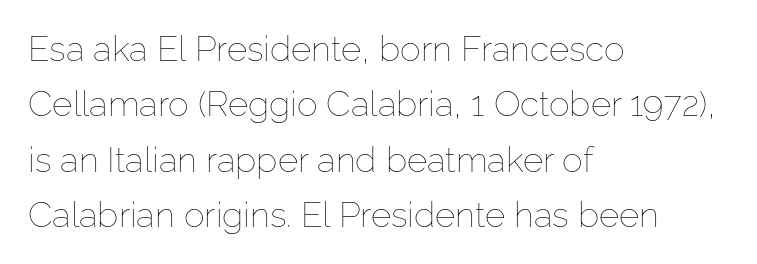
Q: Is the text bold? A: No.
Q: Is the text italic (slanted)? A: No, it is upright.
Q: Is the text underlined? A: No.
Q: How is the paragraph aligned? A: Left-aligned.
Q: Is the spacing between letters normal or unusually wide? A: Normal.
Q: Is the spacing between lines tight, normal or loose? A: Normal.
Q: Width (condensed, normal, or wide)? A: Normal.
Q: Stroke contrast? A: Low.
Q: x-height? A: Medium.
Q: Monospaced? A: No.
